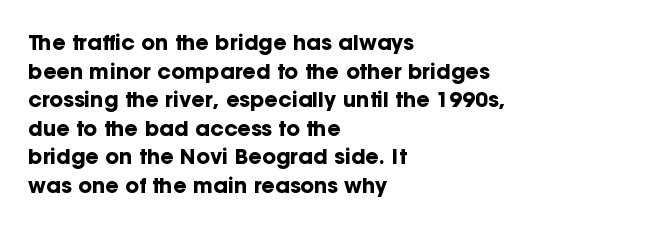
The image shows 21 px bold type, upright; set left-aligned, normal line spacing (1.36x), normal letter spacing, not underlined.
